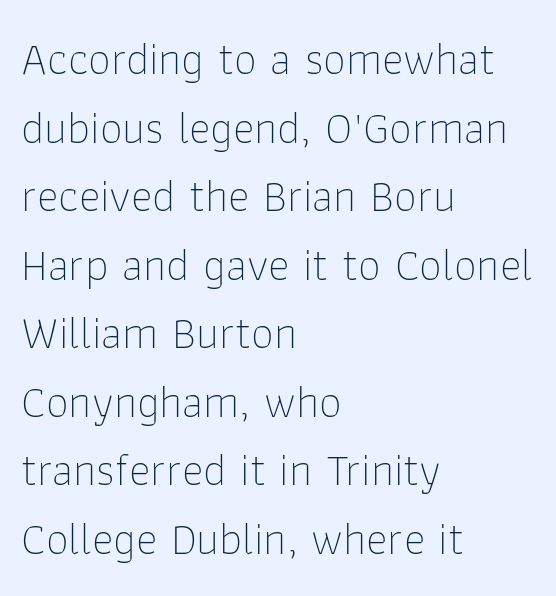
The rendering uses natural spacing where letterforms have individual widths. The font is comparable to plain body text, perhaps lighter. Horizontally, the lines are justified to the leading edge only. This sample uses a sans-serif face. Leading: standard. Tall strokes in this sample are plumb rather than angled.
